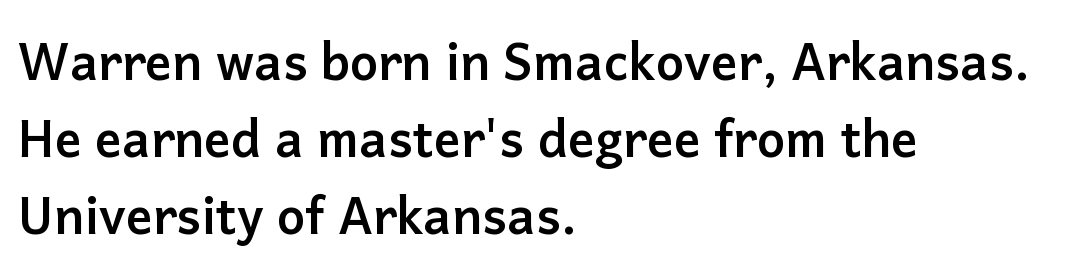
The typesetter chose a ragged-right arrangement here. Looks like regular typesetting: each glyph gets only the width it needs. Upright lettering throughout. These lines keep a tight, regular rhythm from letter to letter.
